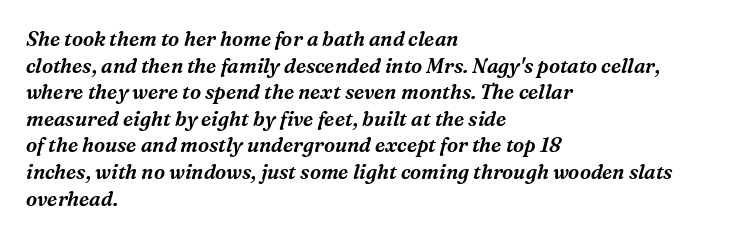
Slant detected: the letters are inclined. Vertical spacing — default. Clear beneath every line of the passage. These lines are set flush left with a ragged right edge.
